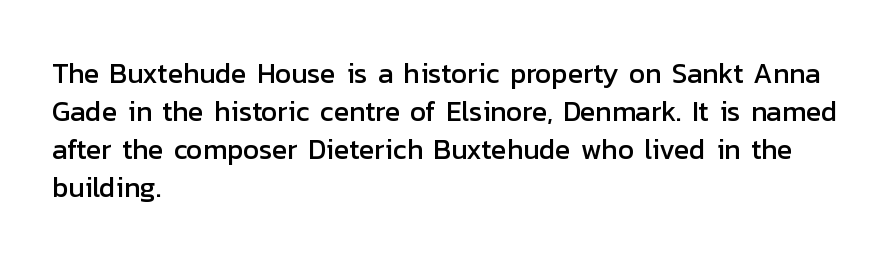
The space beneath each line is pristine and unruled. This rendering employs a face without finishing strokes, i.e., a sans-serif. Every row of glyphs begins at an identical x-position on the left. The face used here is proportionally spaced, like ordinary book or web type.
